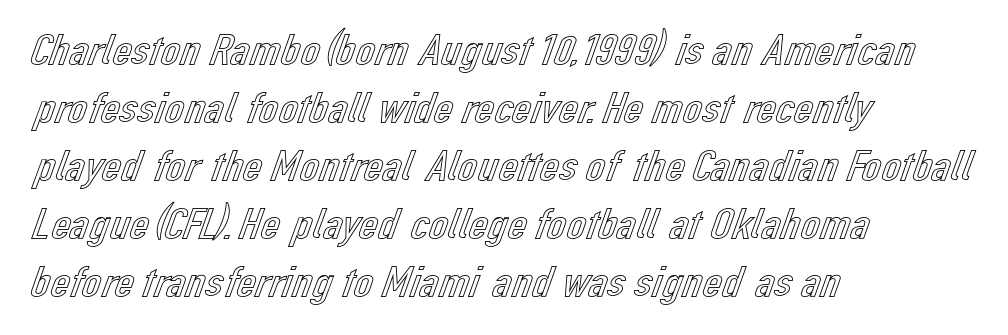
Each line starts at the same left margin while the right side varies. The zone under the glyphs is completely vacant. Vertical spacing — default. Character widths vary here, with narrow letters taking less room than wide ones.
